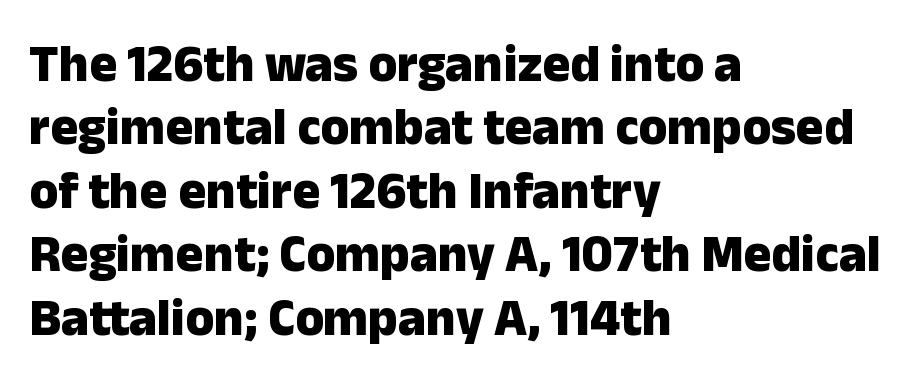
Here the glyphs are tracked normally, forming tight word shapes. Rendered with straight, roman letterforms. Caption: multi-line text, flush left, ragged right. The face used here is a sans, in the tradition of grotesques and geometrics. Each letter keeps its own natural width here, so spacing adapts to shape. The face used here has the dense, thick strokes of a bold.
